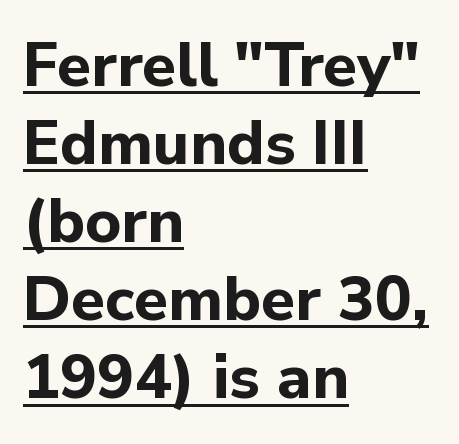
Line beginnings align vertically; line endings do not. The letters carry no serifs — their stems end cleanly without finishing strokes. Students, observe: this is what conventionally led text looks like. Check the space under the baseline: a stroke is drawn there. Proportional: the letters do not fall into vertical columns.
